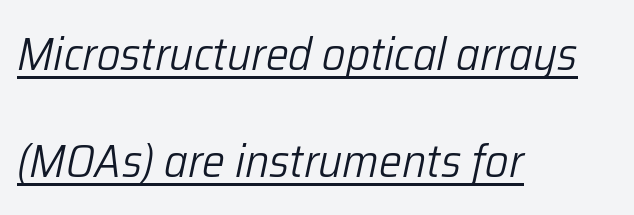
{"italic": "yes", "lean": "right", "slant_degrees": 12, "bold": "no", "weight": "light", "width": "normal", "stroke_contrast": "low", "x_height": "medium", "monospaced": "no", "underline": "yes", "align": "left", "line_spacing": "loose", "line_spacing_ratio": 2.32, "letter_spacing": "normal", "letter_spacing_em": 0.0, "glyph_px": 46}
